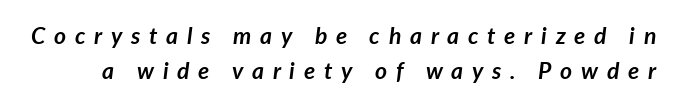
{"italic": "yes", "lean": "right", "slant_degrees": 7, "bold": "yes", "underline": "no", "line_spacing": "normal", "line_spacing_ratio": 1.51, "letter_spacing": "wide", "letter_spacing_em": 0.38, "glyph_px": 23}
